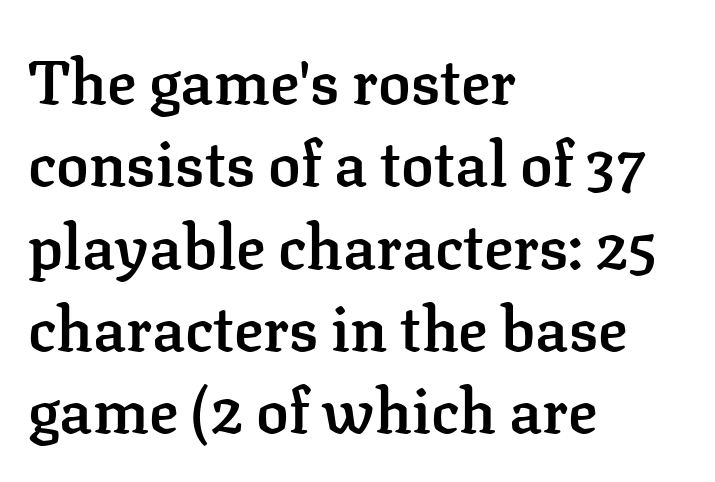
Q: Is the text bold? A: Semi-bold.
Q: Is the text italic (slanted)? A: No, it is upright.
Q: Is the typeface a serif or a sans-serif typeface? A: Serif.
Q: Is the text underlined? A: No.
Q: How is the paragraph aligned? A: Left-aligned.
Q: Is the spacing between letters normal or unusually wide? A: Normal.
Q: Is the spacing between lines tight, normal or loose? A: Normal.
Q: Width (condensed, normal, or wide)? A: Normal.
Q: Stroke contrast? A: Low.
Q: x-height? A: Medium.
Q: Monospaced? A: No.
